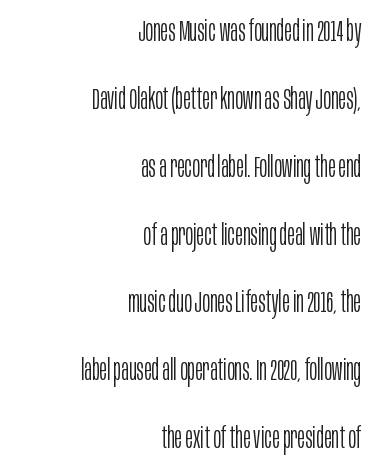
{"serif": "no", "italic": "no", "bold": "no", "weight": "light", "width": "condensed", "stroke_contrast": "low", "x_height": "large", "monospaced": "no", "underline": "no", "align": "right", "line_spacing": "loose", "line_spacing_ratio": 2.34, "letter_spacing": "normal", "letter_spacing_em": 0.0, "glyph_px": 29}
